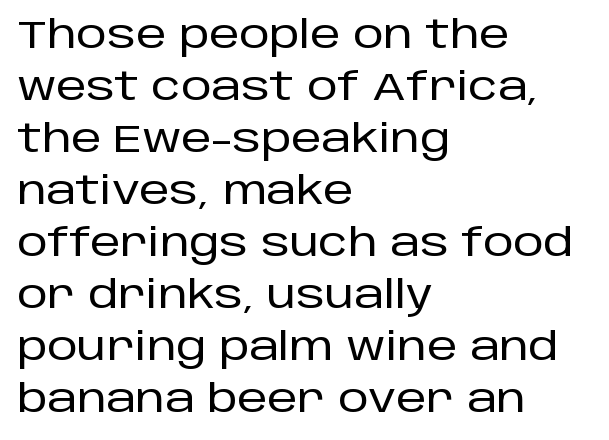
Q: Is the text italic (slanted)? A: No, it is upright.
Q: Is the typeface a serif or a sans-serif typeface? A: Sans-serif.
Q: Is the text underlined? A: No.
Q: How is the paragraph aligned? A: Left-aligned.
Q: Is the spacing between letters normal or unusually wide? A: Normal.
Q: Is the spacing between lines tight, normal or loose? A: Normal.
Q: Width (condensed, normal, or wide)? A: Normal.
Q: Stroke contrast? A: Low.
Q: x-height? A: Large.
Q: Monospaced? A: No.
